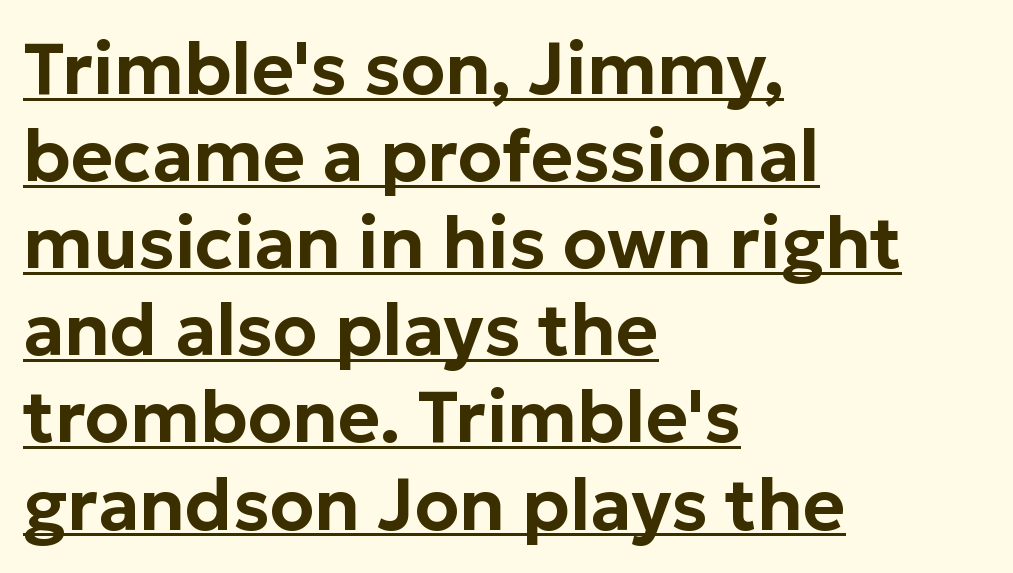
{"serif": "no", "italic": "no", "width": "normal", "stroke_contrast": "low", "x_height": "medium", "monospaced": "no", "underline": "yes", "align": "left", "line_spacing_ratio": 1.21, "letter_spacing": "normal", "letter_spacing_em": 0.0, "glyph_px": 72}
